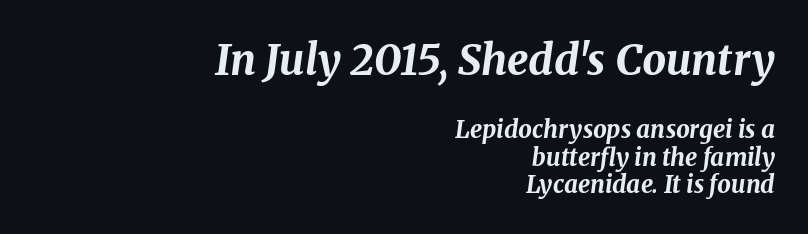
The image shows 42 px bold type, italic (leaning right); set right-aligned, tight line spacing (1.14x), normal letter spacing, not underlined; the first (top) block is 1.75x larger; medium stroke contrast and a medium x-height.
